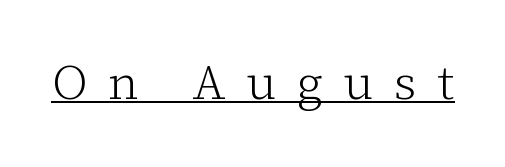
{"serif": "yes", "italic": "no", "bold": "no", "weight": "light", "width": "normal", "stroke_contrast": "low", "x_height": "medium", "monospaced": "no", "underline": "yes", "letter_spacing": "wide", "letter_spacing_em": 0.42, "glyph_px": 49}
